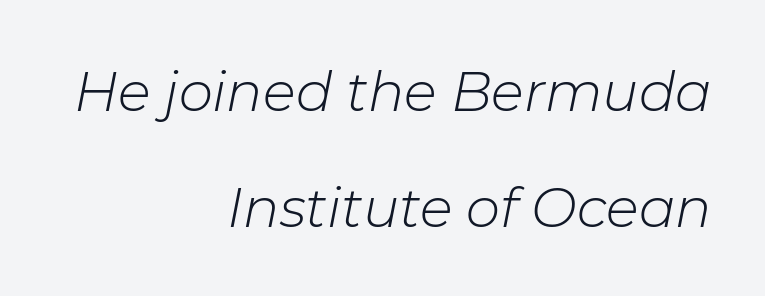
The image shows 59 px light type, italic (leaning right); set right-aligned, loose line spacing (1.97x), normal letter spacing, not underlined; low stroke contrast and a medium x-height.
